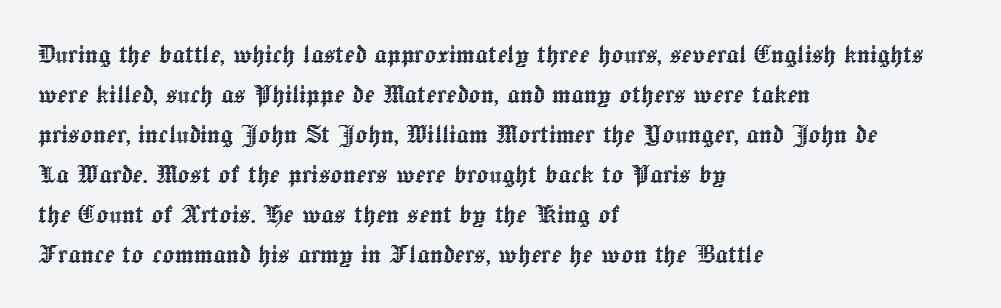
The image shows 31 px text type, upright; set left-aligned, normal line spacing (1.29x), normal letter spacing, not underlined; a medium x-height.
